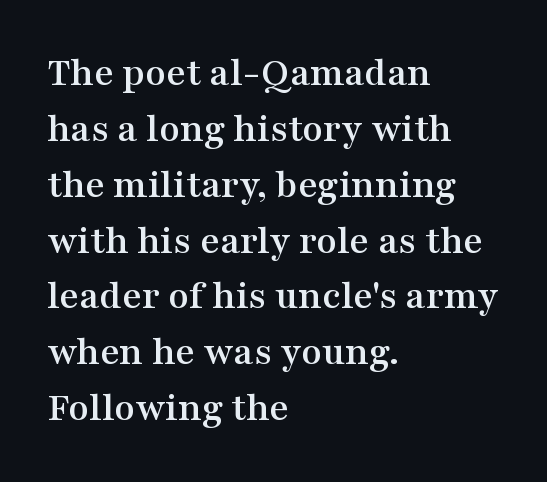
Q: Is the text italic (slanted)? A: No, it is upright.
Q: Is the typeface a serif or a sans-serif typeface? A: Serif.
Q: Is the text underlined? A: No.
Q: How is the paragraph aligned? A: Left-aligned.
Q: Is the spacing between letters normal or unusually wide? A: Normal.
Q: Is the spacing between lines tight, normal or loose? A: Normal.
Q: Width (condensed, normal, or wide)? A: Wide.
Q: Stroke contrast? A: Medium.
Q: x-height? A: Medium.
Q: Monospaced? A: No.
